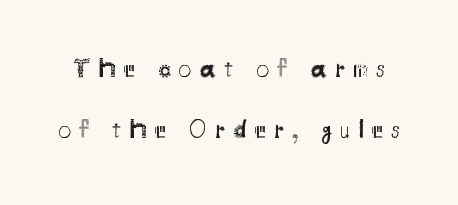
The image shows 26 px text type, upright; set loose line spacing (2.35x), unusually wide letter spacing (+0.31 em), not underlined.
